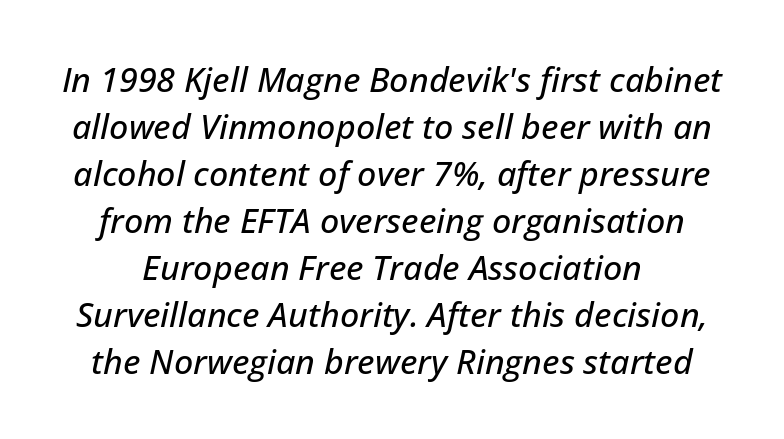
The image shows 34 px text type, italic (leaning right); set normal line spacing (1.38x), normal letter spacing, not underlined; low stroke contrast and a medium x-height.
